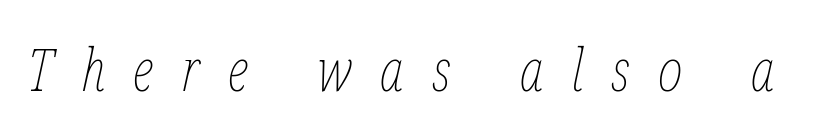
Q: Is the text bold? A: No.
Q: Is the text italic (slanted)? A: Yes, it leans right by about 12 degrees.
Q: Is the text underlined? A: No.
Q: Is the spacing between letters normal or unusually wide? A: Unusually wide.
Q: Width (condensed, normal, or wide)? A: Condensed.
Q: Stroke contrast? A: Low.
Q: x-height? A: Medium.
Q: Monospaced? A: No.
